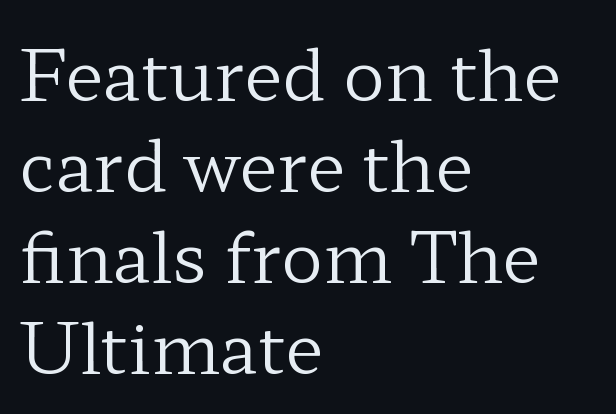
Q: Is the text bold? A: No.
Q: Is the text italic (slanted)? A: No, it is upright.
Q: Is the typeface a serif or a sans-serif typeface? A: Serif.
Q: Is the text underlined? A: No.
Q: How is the paragraph aligned? A: Left-aligned.
Q: Is the spacing between letters normal or unusually wide? A: Normal.
Q: Is the spacing between lines tight, normal or loose? A: Normal.
Q: Width (condensed, normal, or wide)? A: Wide.
Q: Stroke contrast? A: Low.
Q: x-height? A: Medium.
Q: Monospaced? A: No.
